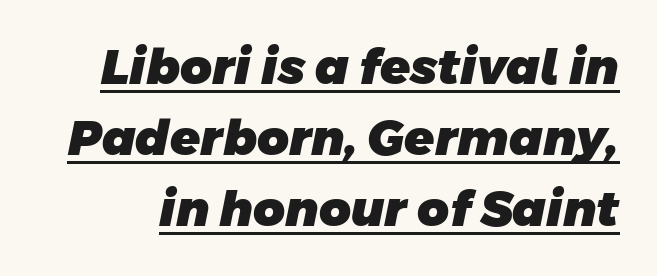
The image shows 49 px heavy sans-serif type; set normal line spacing (1.45x), normal letter spacing, underlined; low stroke contrast and a large x-height.
